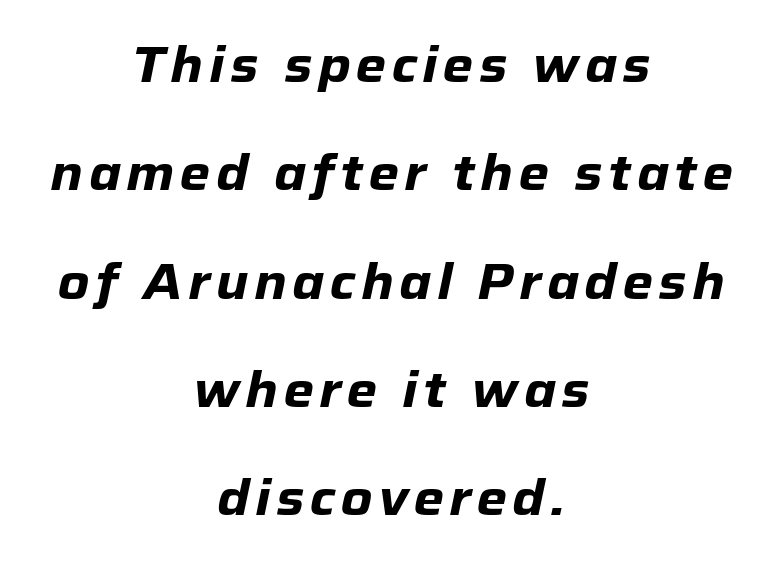
{"italic": "yes", "lean": "right", "slant_degrees": 12, "bold": "yes", "weight": "heavy", "width": "normal", "stroke_contrast": "low", "x_height": "medium", "monospaced": "no", "underline": "no", "align": "center", "line_spacing": "loose", "line_spacing_ratio": 2.21, "glyph_px": 49}
